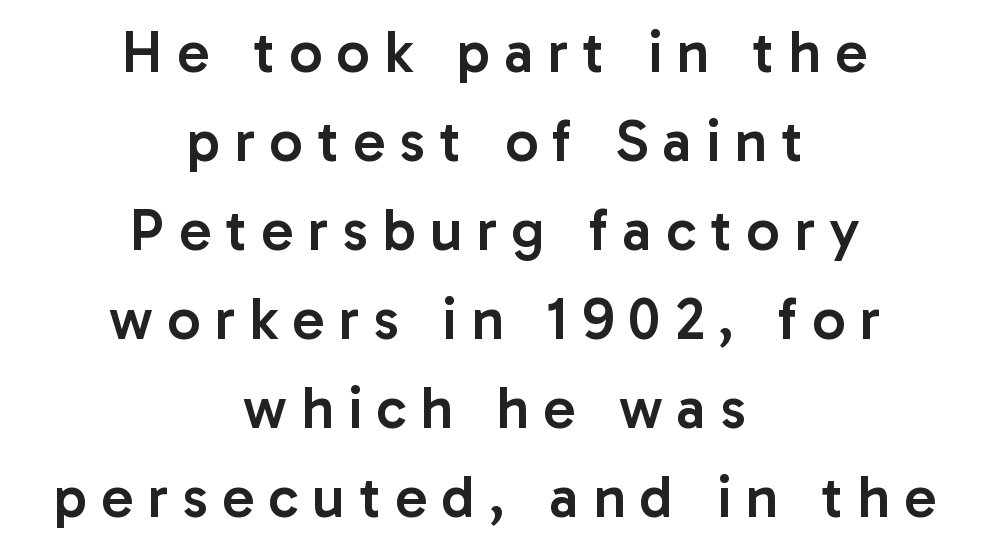
{"serif": "no", "italic": "no", "bold": "semi", "weight": "semibold", "width": "normal", "stroke_contrast": "low", "x_height": "medium", "monospaced": "no", "underline": "no", "align": "center", "line_spacing": "normal", "line_spacing_ratio": 1.51, "letter_spacing": "wide", "letter_spacing_em": 0.24, "glyph_px": 59}
